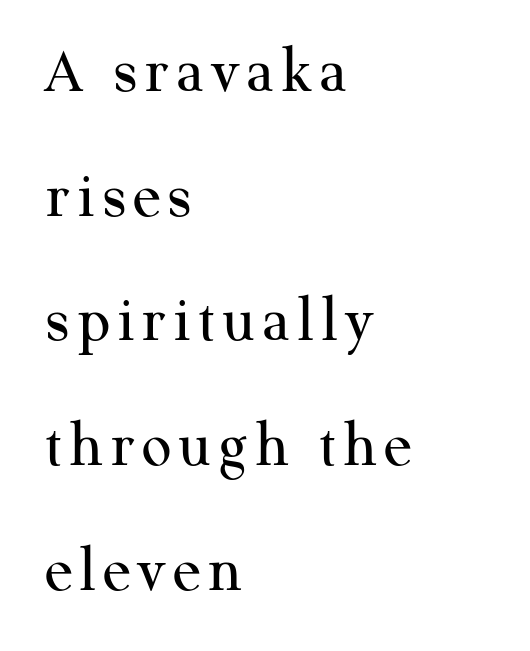
Vertical strokes here are truly vertical. Spacing verdict: proportional, widths tailored to each character. To sum up the face: it has serifs. The typesetter chose a ragged-right arrangement here. These glyphs show unthickened strokes, regular width or finer. Underline: absent.
